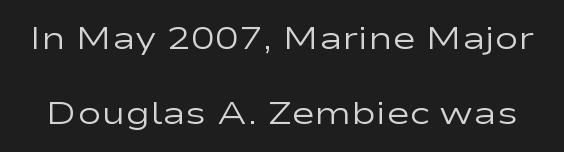
The image shows 32 px regular-weight, wide sans-serif type, upright; set loose line spacing (2.33x), normal letter spacing, not underlined; low stroke contrast and a medium x-height.
